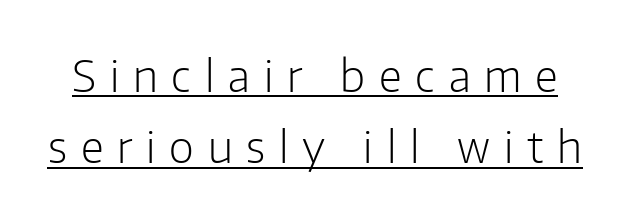
Does the leading feel generous? No, just average. Summary of weight: not heavy and not bold. Someone cranked the tracking dial way up on this one. The axis of the letterforms is exactly vertical.
